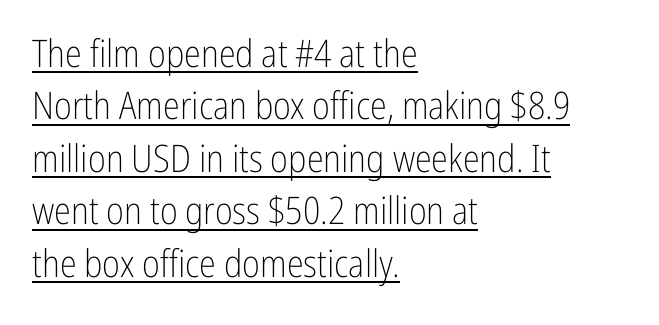
Q: Is the text bold? A: No.
Q: Is the text italic (slanted)? A: No, it is upright.
Q: Is the typeface a serif or a sans-serif typeface? A: Sans-serif.
Q: Is the text underlined? A: Yes.
Q: How is the paragraph aligned? A: Left-aligned.
Q: Is the spacing between letters normal or unusually wide? A: Normal.
Q: Is the spacing between lines tight, normal or loose? A: Normal.
Q: Width (condensed, normal, or wide)? A: Condensed.
Q: Stroke contrast? A: Low.
Q: x-height? A: Medium.
Q: Monospaced? A: No.
